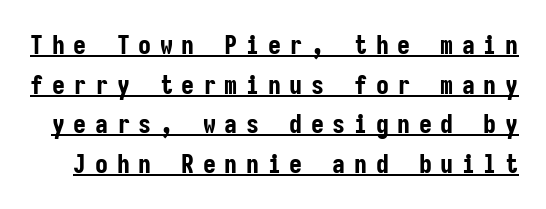
The image shows 26 px bold type, upright; set normal line spacing (1.52x), unusually wide letter spacing (+0.33 em), underlined.
